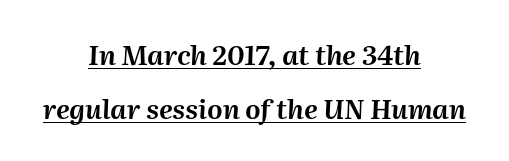
{"italic": "yes", "lean": "right", "slant_degrees": 2, "underline": "yes", "align": "center", "line_spacing": "loose", "line_spacing_ratio": 2.0, "letter_spacing": "normal", "letter_spacing_em": 0.0, "glyph_px": 27}
